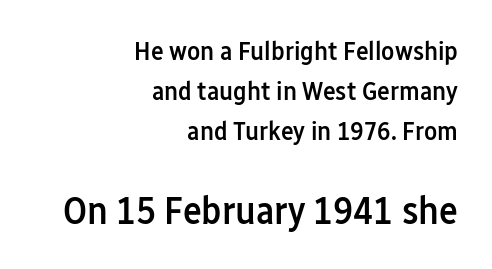
Note the varied advance widths — an 'i' is clearly narrower than an 'm'. The face used here is a semibold: visibly heavier than regular, lighter than bold. These lines keep a tight, regular rhythm from letter to letter. Leading: standard. Anything drawn beneath the words? Only blank space.
